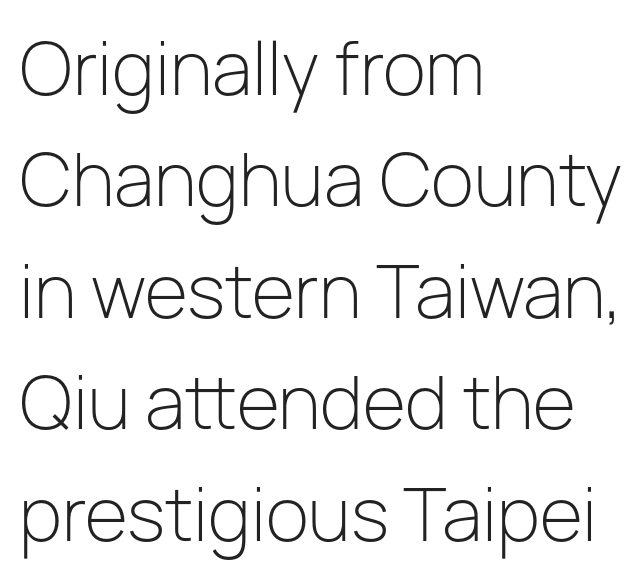
{"serif": "no", "italic": "no", "bold": "no", "weight": "light", "width": "normal", "stroke_contrast": "low", "x_height": "medium", "monospaced": "no", "underline": "no", "align": "left", "line_spacing": "normal", "line_spacing_ratio": 1.57, "letter_spacing": "normal", "letter_spacing_em": 0.0, "glyph_px": 71}
